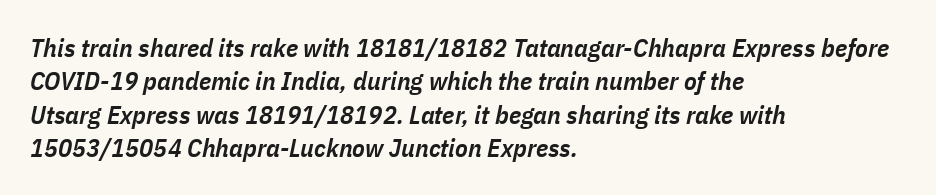
The image shows 26 px text type, italic (leaning right); set left-aligned, normal line spacing (1.28x), normal letter spacing, not underlined.
